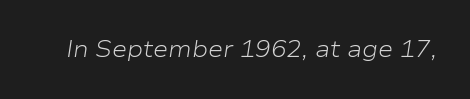
The image shows 23 px text type, italic (leaning right); set normal letter spacing, not underlined.
